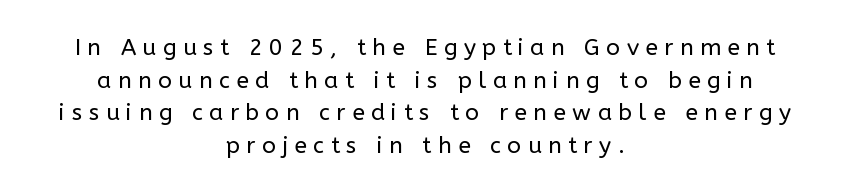
The passage shown is not bold in any degree. Each line is balanced around a shared central axis. What stands out about the letter spacing? Its width — letters are far apart. Evenly set lines give the paragraph a standard silhouette.
